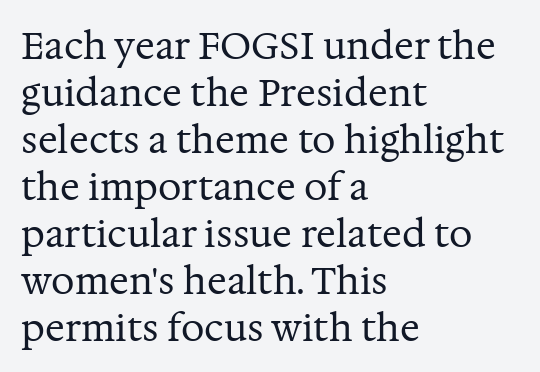
The image shows 37 px regular-weight serif type, upright; set left-aligned, normal line spacing (1.27x), normal letter spacing, not underlined; medium stroke contrast and a medium x-height.
